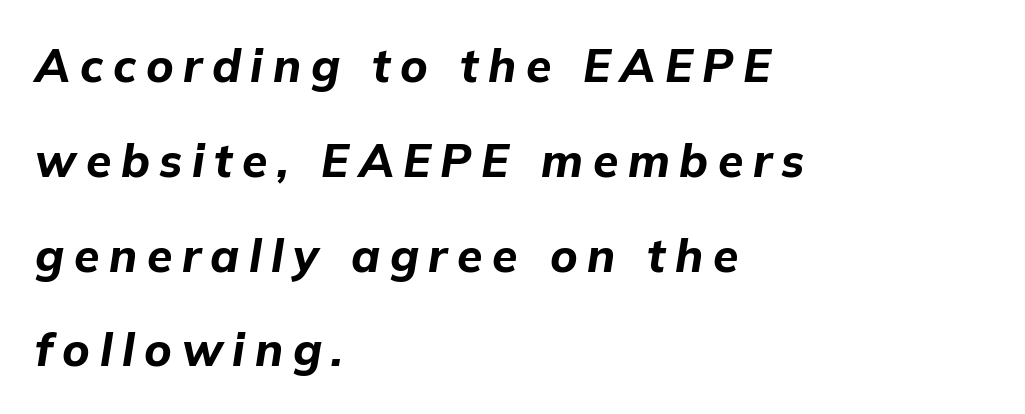
The typography opts for an oblique posture over an upright one. Type without underlining. Visually the block forms a straight wall on the left and a jagged coastline on the right. Is this a fixed-width face? No — the glyphs have proportional, varying widths.
